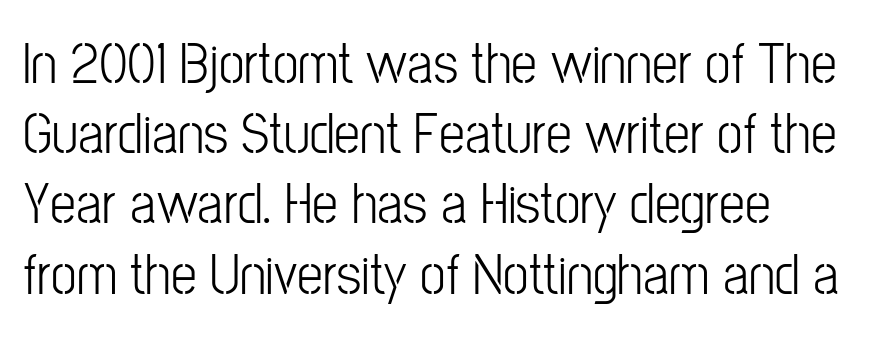
Q: Is the text bold? A: No.
Q: Is the text italic (slanted)? A: No, it is upright.
Q: Is the typeface a serif or a sans-serif typeface? A: Sans-serif.
Q: Is the text underlined? A: No.
Q: Is the spacing between letters normal or unusually wide? A: Normal.
Q: Width (condensed, normal, or wide)? A: Condensed.
Q: Stroke contrast? A: Low.
Q: x-height? A: Medium.
Q: Monospaced? A: No.
